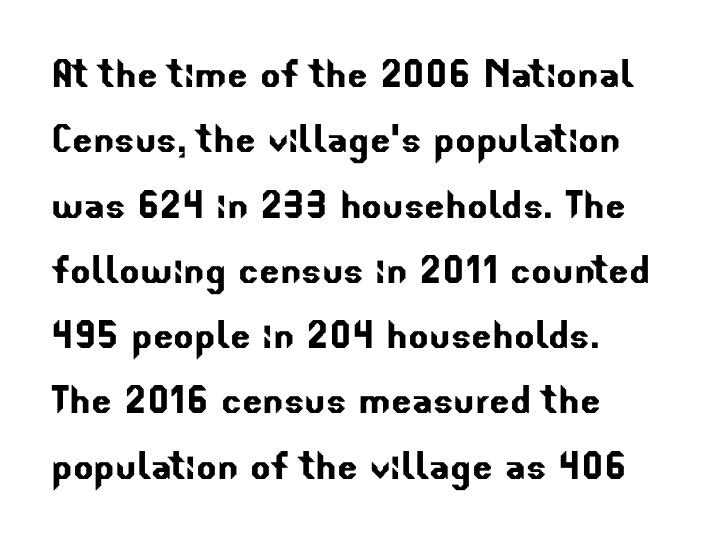
The strip under each line holds only bare page. You can tell from the bare stems that sans-serif type was used. Which margin do the lines hug? The left one — the right edge is uneven. The gaps between neighbouring characters are ordinary and unremarkable. Is this a fixed-width face? No — the glyphs have proportional, varying widths.
